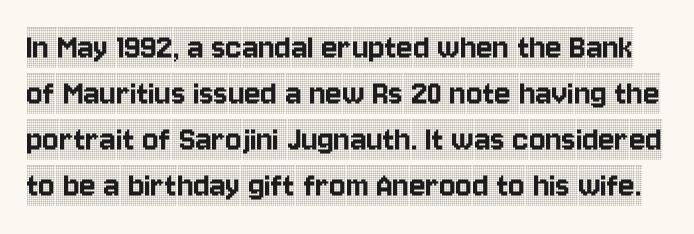
The image shows 38 px condensed serif type, upright; set line spacing 1.21x, normal letter spacing, not underlined; a large x-height.
